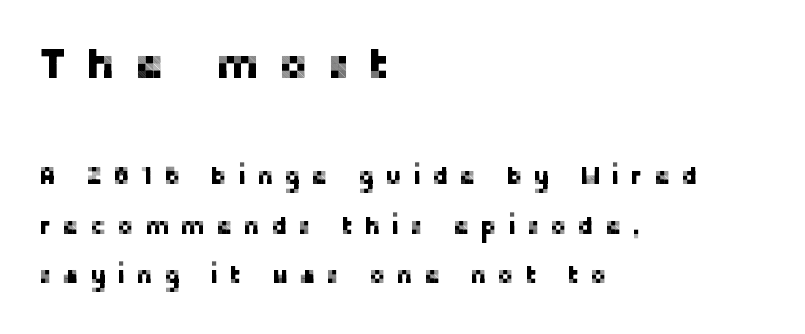
Q: Is the text italic (slanted)? A: No, it is upright.
Q: Is the typeface a serif or a sans-serif typeface? A: Sans-serif.
Q: Is the text underlined? A: No.
Q: How is the paragraph aligned? A: Left-aligned.
Q: Is the spacing between letters normal or unusually wide? A: Unusually wide.
Q: Is the spacing between lines tight, normal or loose? A: Loose.
Q: Which block of text is set in a larger size, the first (top) or the second (bottom)? A: The first (top) one.
Q: Width (condensed, normal, or wide)? A: Normal.
Q: Stroke contrast? A: Low.
Q: x-height? A: Medium.
Q: Monospaced? A: No.
